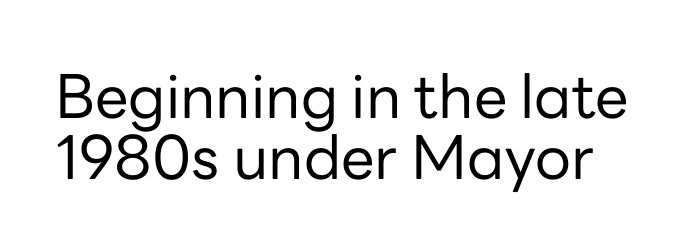
Quick note: underline off. These lines keep a tight, regular rhythm from letter to letter. The face used here is proportionally spaced, like ordinary book or web type. This is the regular roman posture of the typeface. Serif or sans? Sans — the stroke terminals are bare. Regarding leading, the lines here are crowded together.
